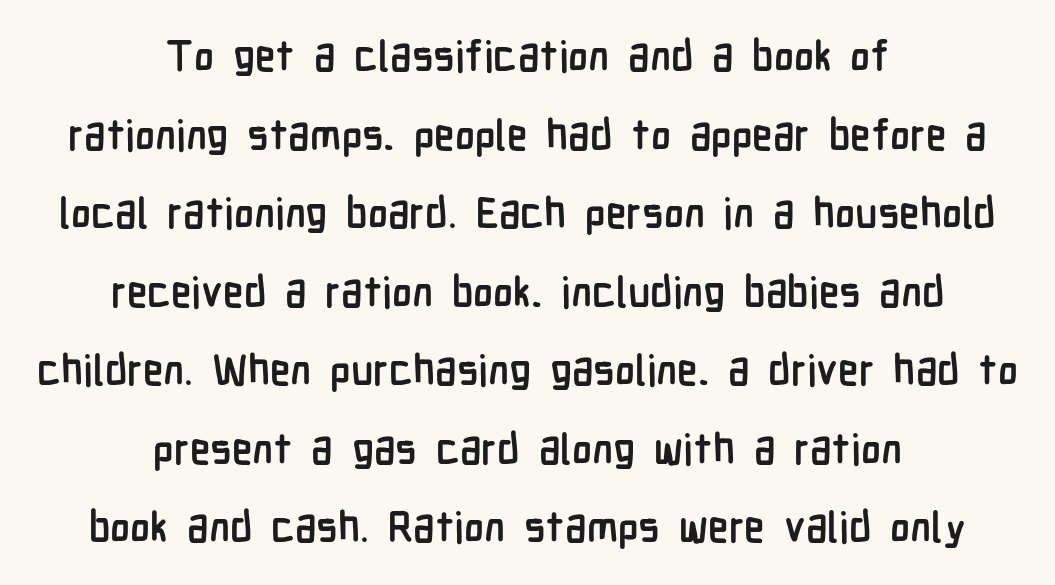
The image shows 42 px semibold, condensed sans-serif type, upright; set centered, line spacing 1.87x, normal letter spacing, not underlined; low stroke contrast and a medium x-height.
